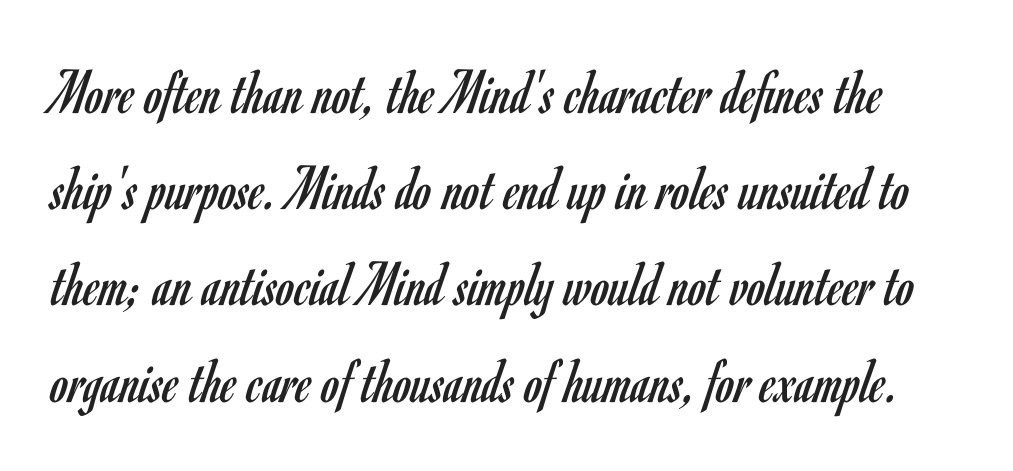
The image shows 65 px regular-weight, condensed sans-serif type; set normal line spacing (1.48x), normal letter spacing, not underlined; low stroke contrast and a small x-height.
